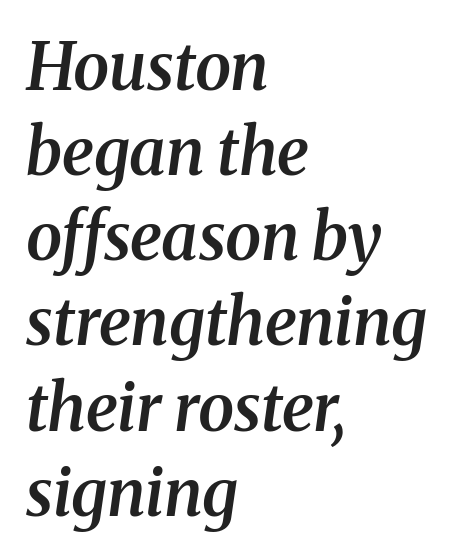
The image shows 65 px semibold serif type, italic (leaning right); set left-aligned, normal line spacing (1.31x), normal letter spacing, not underlined; medium stroke contrast and a medium x-height.
